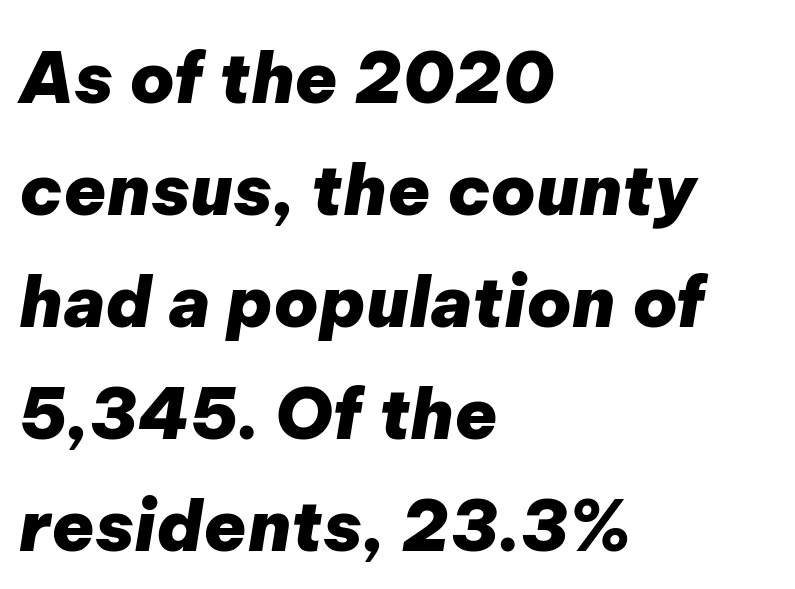
Q: Is the text bold? A: Yes.
Q: Is the text italic (slanted)? A: Yes, it leans right by about 9 degrees.
Q: Is the text underlined? A: No.
Q: How is the paragraph aligned? A: Left-aligned.
Q: Is the spacing between letters normal or unusually wide? A: Normal.
Q: Is the spacing between lines tight, normal or loose? A: Normal.
Q: Width (condensed, normal, or wide)? A: Normal.
Q: Stroke contrast? A: Low.
Q: x-height? A: Medium.
Q: Monospaced? A: No.
